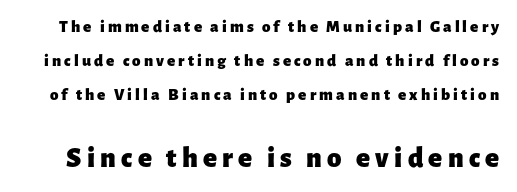
{"serif": "no", "italic": "no", "bold": "yes", "weight": "heavy", "width": "normal", "stroke_contrast": "low", "x_height": "medium", "monospaced": "no", "underline": "no", "line_spacing": "loose", "line_spacing_ratio": 2.0, "larger_block": "second", "size_ratio": 1.71, "glyph_px": 29}
